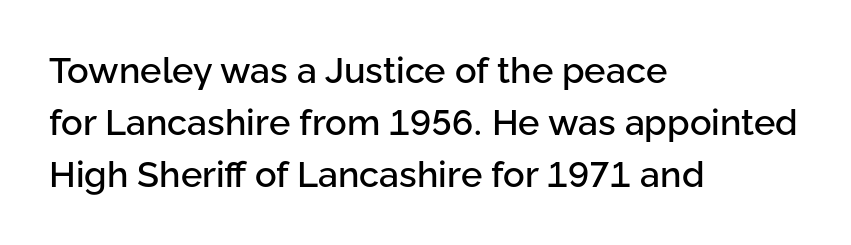
Q: Is the text italic (slanted)? A: No, it is upright.
Q: Is the typeface a serif or a sans-serif typeface? A: Sans-serif.
Q: Is the text underlined? A: No.
Q: How is the paragraph aligned? A: Left-aligned.
Q: Is the spacing between letters normal or unusually wide? A: Normal.
Q: Is the spacing between lines tight, normal or loose? A: Normal.
Q: Width (condensed, normal, or wide)? A: Normal.
Q: Stroke contrast? A: Low.
Q: x-height? A: Medium.
Q: Monospaced? A: No.
